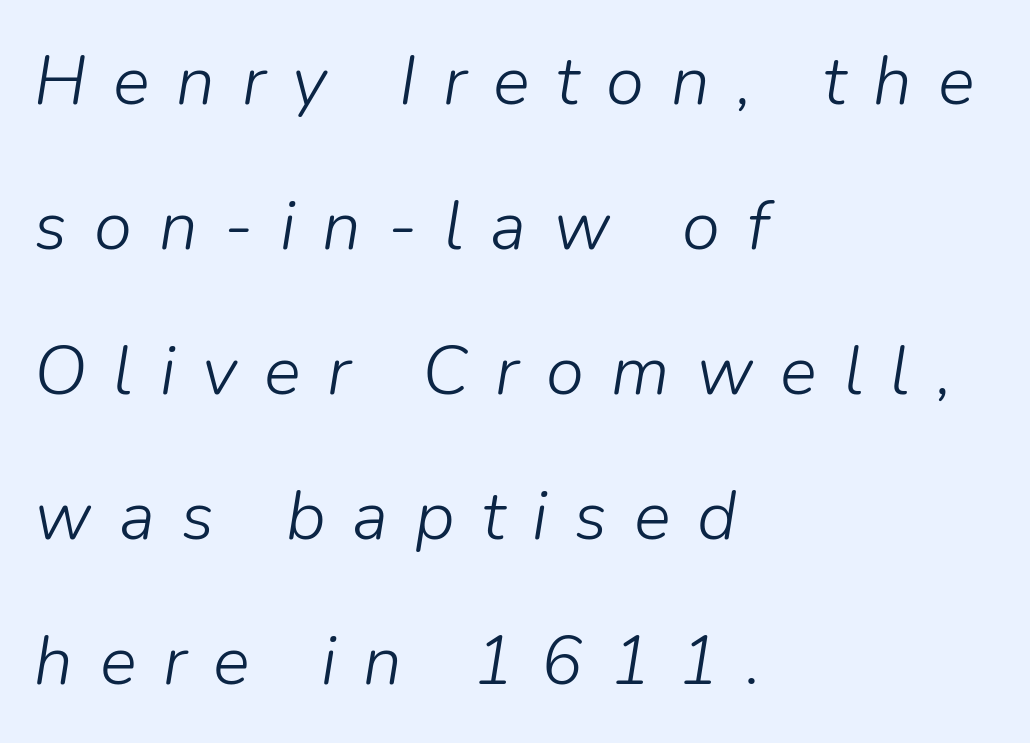
{"italic": "yes", "lean": "right", "slant_degrees": 9, "bold": "no", "weight": "light", "width": "normal", "stroke_contrast": "low", "x_height": "medium", "monospaced": "no", "underline": "no", "align": "left", "line_spacing": "loose", "line_spacing_ratio": 2.1, "letter_spacing": "wide", "letter_spacing_em": 0.39, "glyph_px": 69}
